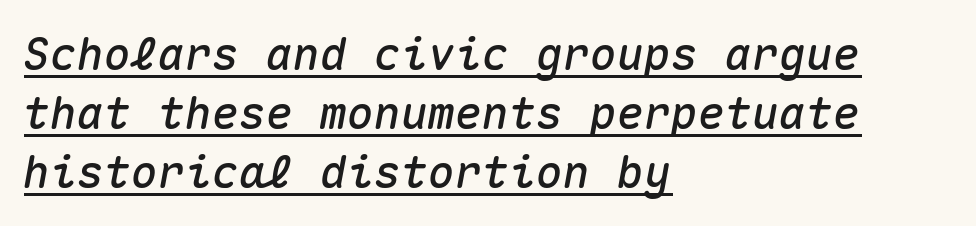
{"italic": "yes", "lean": "right", "slant_degrees": 10, "width": "normal", "stroke_contrast": "medium", "x_height": "medium", "monospaced": "yes", "underline": "yes", "align": "left", "line_spacing": "normal", "line_spacing_ratio": 1.31, "letter_spacing": "normal", "letter_spacing_em": 0.0, "glyph_px": 45}
